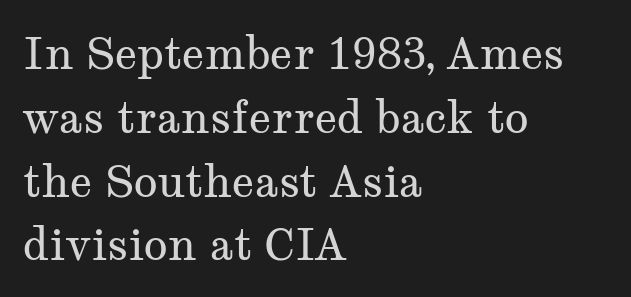
{"serif": "yes", "italic": "no", "bold": "no", "weight": "regular", "width": "wide", "stroke_contrast": "medium", "x_height": "medium", "monospaced": "no", "underline": "no", "align": "left", "line_spacing": "normal", "line_spacing_ratio": 1.45, "letter_spacing": "normal", "letter_spacing_em": 0.0, "glyph_px": 44}
